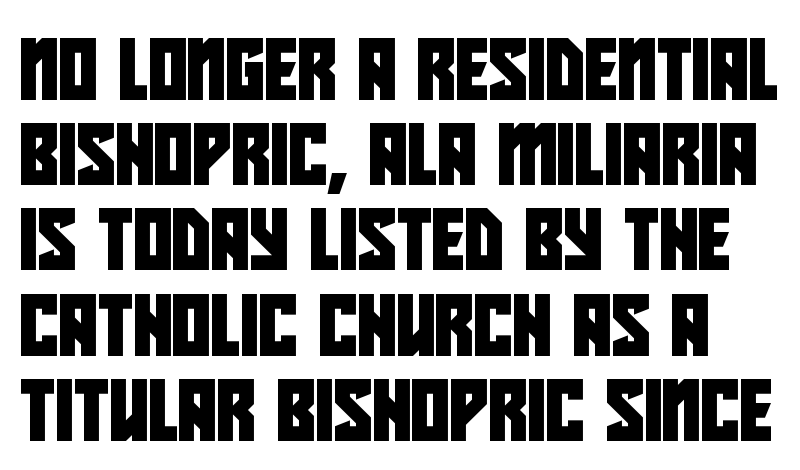
The image shows 60 px condensed sans-serif type; set normal line spacing (1.42x), normal letter spacing, not underlined; low stroke contrast and a large x-height.
